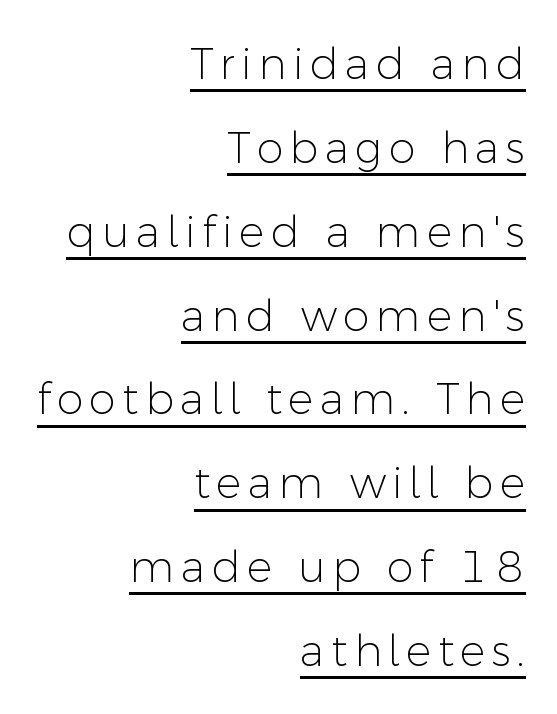
Q: Is the text bold? A: No.
Q: Is the text italic (slanted)? A: No, it is upright.
Q: Is the typeface a serif or a sans-serif typeface? A: Sans-serif.
Q: Is the text underlined? A: Yes.
Q: How is the paragraph aligned? A: Right-aligned.
Q: Is the spacing between lines tight, normal or loose? A: Loose.
Q: Width (condensed, normal, or wide)? A: Normal.
Q: Stroke contrast? A: Low.
Q: x-height? A: Medium.
Q: Monospaced? A: No.
